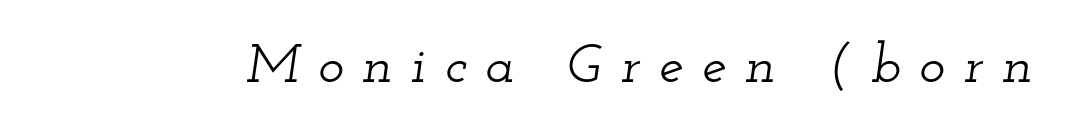
Q: Is the text italic (slanted)? A: Yes, it leans right by about 12 degrees.
Q: Is the typeface a serif or a sans-serif typeface? A: Serif.
Q: Is the text underlined? A: No.
Q: Is the spacing between letters normal or unusually wide? A: Unusually wide.
Q: Width (condensed, normal, or wide)? A: Wide.
Q: Stroke contrast? A: Low.
Q: x-height? A: Small.
Q: Monospaced? A: No.
